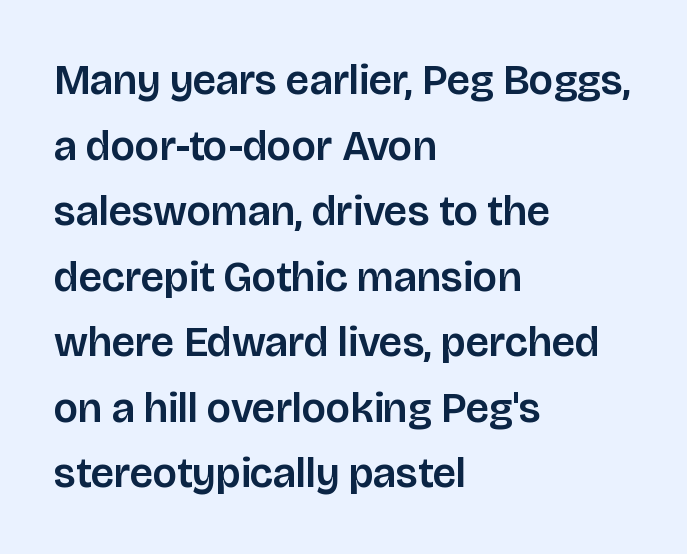
{"serif": "no", "italic": "no", "width": "normal", "stroke_contrast": "low", "x_height": "large", "monospaced": "no", "underline": "no", "align": "left", "line_spacing": "normal", "line_spacing_ratio": 1.56, "letter_spacing": "normal", "letter_spacing_em": 0.0, "glyph_px": 42}
